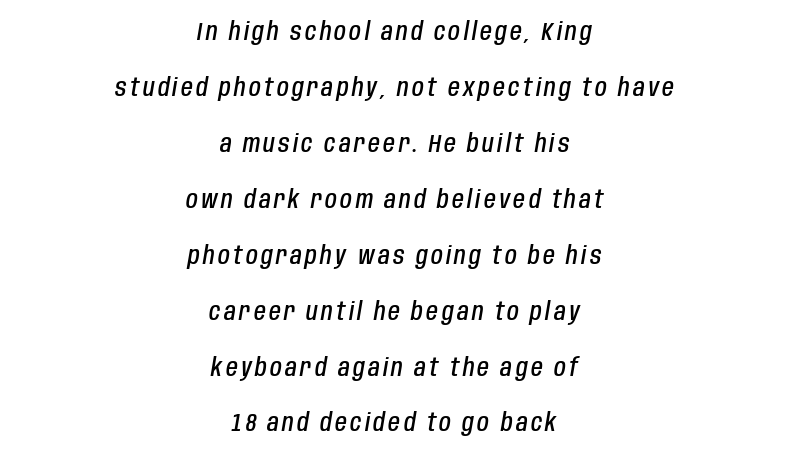
This sample is center-justified, so both line endings float freely. Horizontal bands of white between lines are thick stripes. This is oblique type, the kind used for emphasis or titles. The gap between lines stays unmarked. The font is running at a semibold setting, under full bold.
